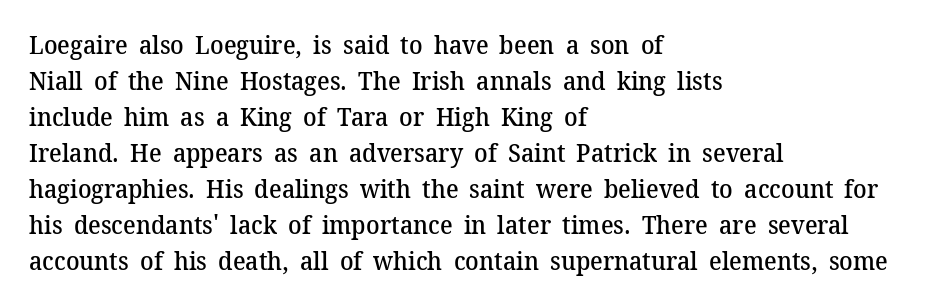
No italicization has been applied; the sample stays upright. How heavy is the stroke? Medium-heavy — a semibold, shy of bold. Default kerning and tracking; the words read as compact shapes. In CSS terms this would be text-align: left. Line spacing here is normal. The specimen omits any rule beneath the text block's lines.
